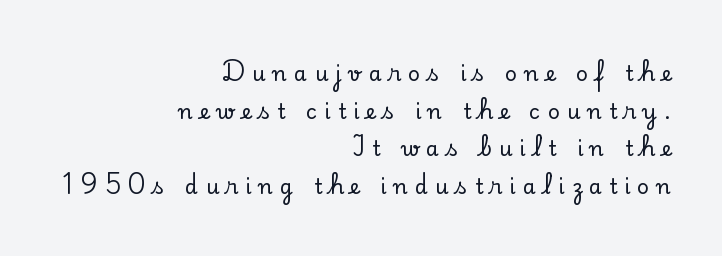
The image shows 21 px text type, upright; set right-aligned, line spacing 1.79x, unusually wide letter spacing (+0.34 em), not underlined.
